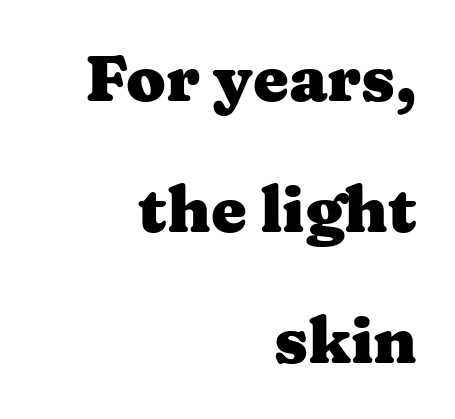
Notice the wide empty band between every row — that's loose leading. Posture: straight, roman, zero tilt. Bold? Absolutely — the strokes are thick and heavy. Do the characters align in a grid? No, the font is proportional. No word sits above an underline.
